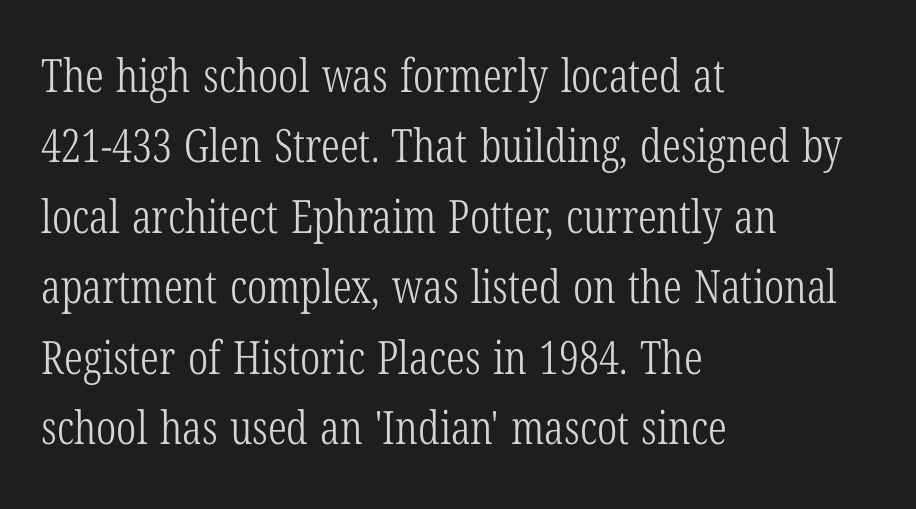
The image shows 46 px light, condensed serif type, upright; set left-aligned, normal line spacing (1.53x), normal letter spacing, not underlined; low stroke contrast and a medium x-height.
